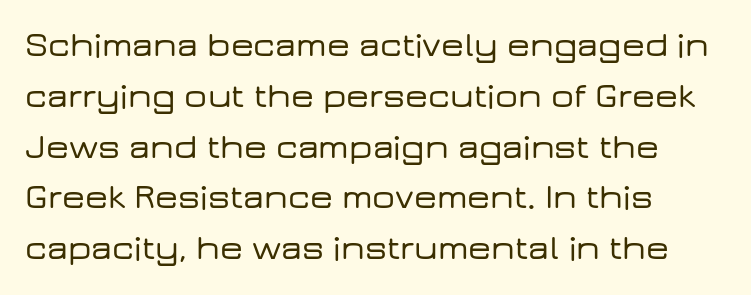
The image shows 36 px wide sans-serif type, upright; set left-aligned, normal line spacing (1.41x), normal letter spacing, not underlined; low stroke contrast and a medium x-height.
